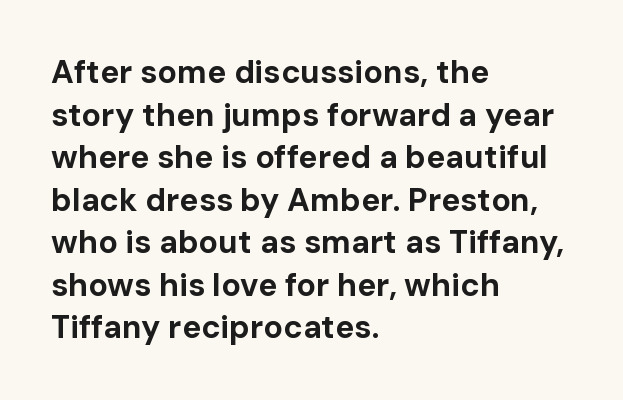
Q: Is the text bold? A: Yes.
Q: Is the text italic (slanted)? A: No, it is upright.
Q: Is the typeface a serif or a sans-serif typeface? A: Sans-serif.
Q: Is the text underlined? A: No.
Q: How is the paragraph aligned? A: Left-aligned.
Q: Is the spacing between letters normal or unusually wide? A: Normal.
Q: Is the spacing between lines tight, normal or loose? A: Normal.
Q: Width (condensed, normal, or wide)? A: Normal.
Q: Stroke contrast? A: Low.
Q: x-height? A: Medium.
Q: Monospaced? A: No.
